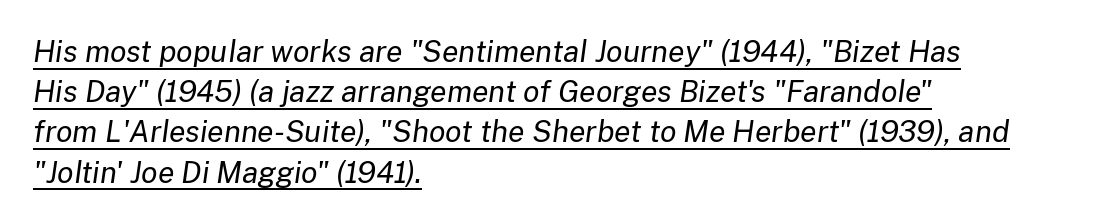
{"italic": "yes", "lean": "right", "slant_degrees": 8, "bold": "no", "weight": "regular", "width": "normal", "stroke_contrast": "low", "x_height": "medium", "monospaced": "no", "underline": "yes", "align": "left", "line_spacing": "normal", "line_spacing_ratio": 1.34, "letter_spacing": "normal", "letter_spacing_em": 0.0, "glyph_px": 30}
